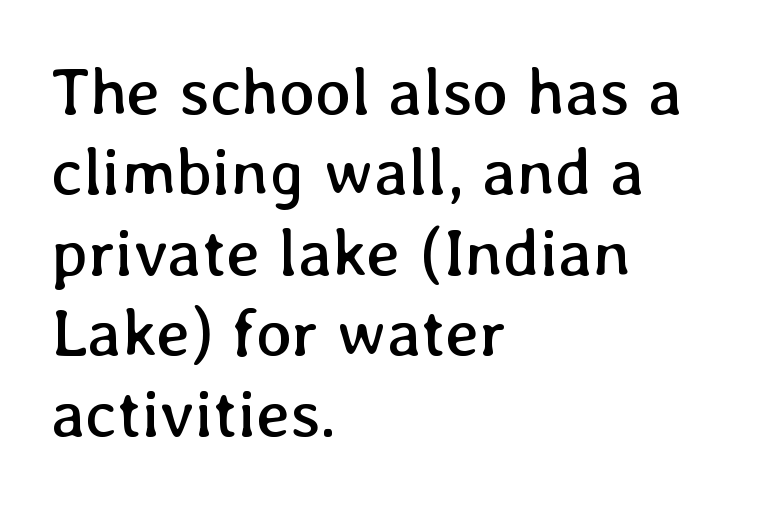
Q: Is the text bold? A: No.
Q: Is the text italic (slanted)? A: No, it is upright.
Q: Is the text underlined? A: No.
Q: How is the paragraph aligned? A: Left-aligned.
Q: Is the spacing between letters normal or unusually wide? A: Normal.
Q: Width (condensed, normal, or wide)? A: Normal.
Q: Stroke contrast? A: Low.
Q: x-height? A: Medium.
Q: Monospaced? A: No.
